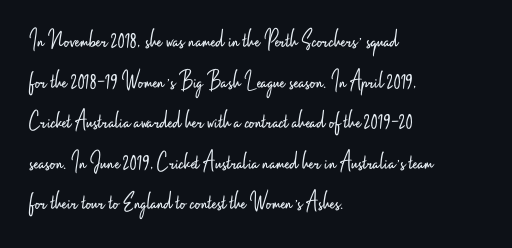
The zone under the glyphs is completely vacant. Letters have the restrained weight of plain body copy at most. Line beginnings align vertically; line endings do not. The gaps between neighbouring characters are ordinary and unremarkable.
